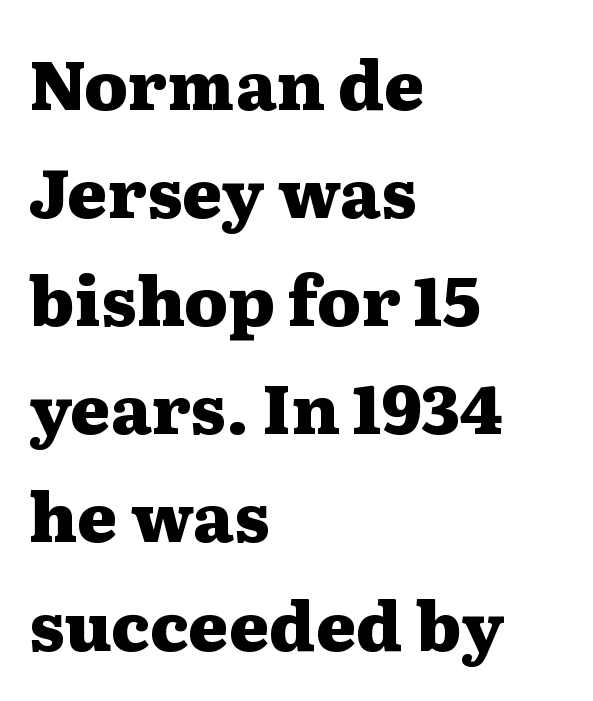
This sample is left-justified, so line endings fall wherever the words run out. The letters stand straight up with perfectly vertical stems. Its strokes are broad and dark, the hallmark of bold type. The space beneath each line is pristine and unruled. Tracking value appears to be zero — textbook default spacing. Regarding serifs, this sample has them.
